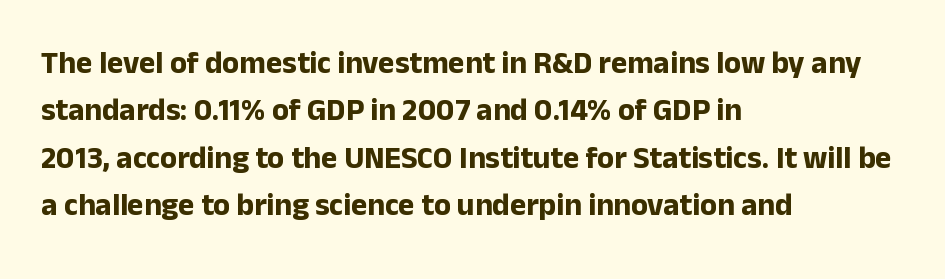
The designer left line spacing at the default. As a designer I'd log this as weight 700, bold. Posture: vertical. These lines are set flush left with a ragged right edge. The foot of each line stays bare and open.
